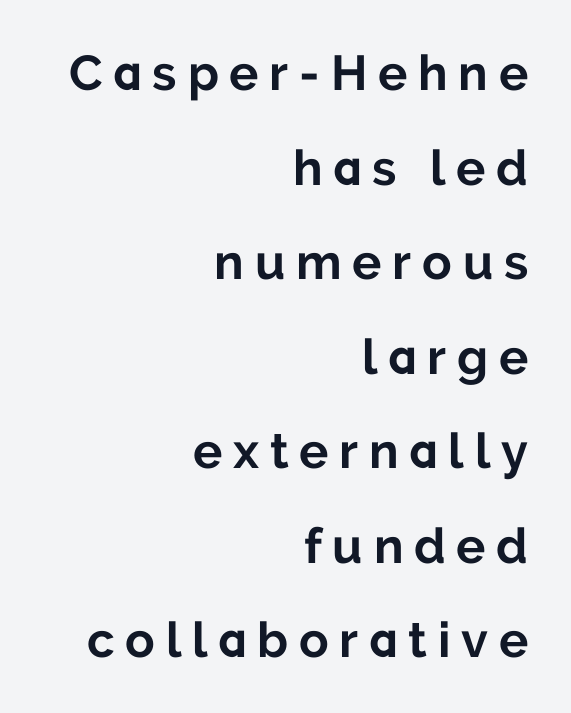
Q: Is the text bold? A: Yes.
Q: Is the text italic (slanted)? A: No, it is upright.
Q: Is the typeface a serif or a sans-serif typeface? A: Sans-serif.
Q: Is the text underlined? A: No.
Q: How is the paragraph aligned? A: Right-aligned.
Q: Is the spacing between letters normal or unusually wide? A: Unusually wide.
Q: Is the spacing between lines tight, normal or loose? A: Loose.
Q: Width (condensed, normal, or wide)? A: Normal.
Q: Stroke contrast? A: Low.
Q: x-height? A: Medium.
Q: Monospaced? A: No.
